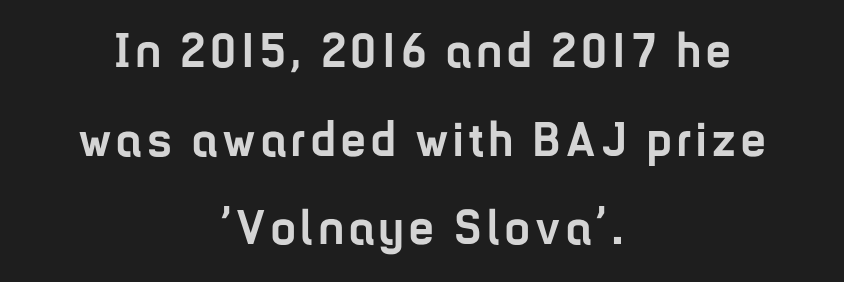
Notice how thick the strokes are: this is what a full bold looks like. Looks like regular typesetting: each glyph gets only the width it needs. If you folded the block vertically in half, each line would mirror itself in length. Decoration check: the copy has no underline. If you drew a line through each stem, it would be perfectly vertical. Stroke terminals: plain, sans-serif.
